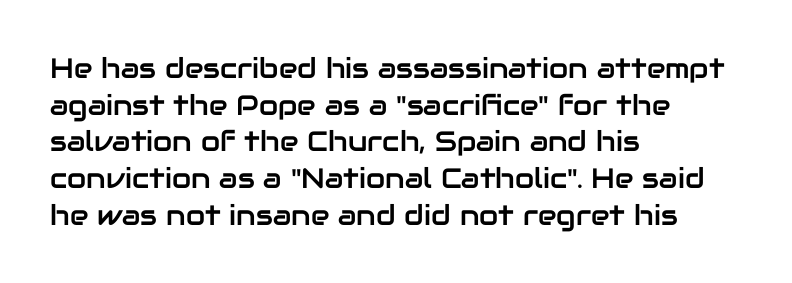
{"serif": "no", "italic": "no", "width": "normal", "stroke_contrast": "low", "x_height": "medium", "monospaced": "no", "underline": "no", "align": "left", "line_spacing": "normal", "line_spacing_ratio": 1.31, "letter_spacing": "normal", "letter_spacing_em": 0.0, "glyph_px": 28}
